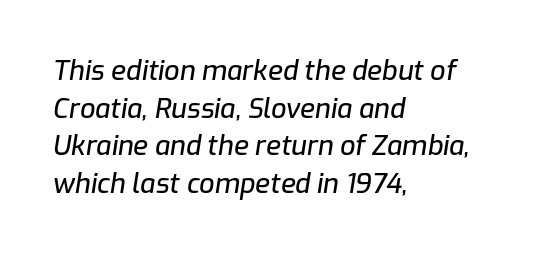
The image shows 27 px text type, italic (leaning right); set left-aligned, normal line spacing (1.39x), normal letter spacing, not underlined.
